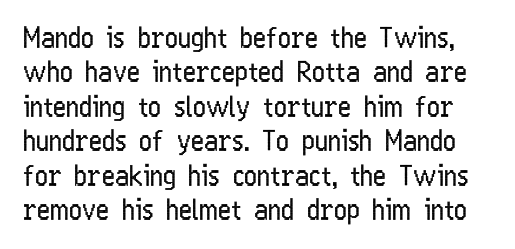
{"serif": "no", "italic": "no", "bold": "no", "weight": "regular", "width": "condensed", "stroke_contrast": "low", "x_height": "medium", "monospaced": "no", "underline": "no", "line_spacing_ratio": 1.23, "letter_spacing": "normal", "letter_spacing_em": 0.0, "glyph_px": 28}
